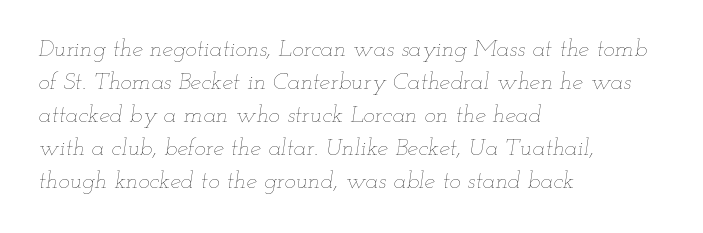
{"italic": "yes", "lean": "right", "slant_degrees": 12, "bold": "no", "underline": "no", "align": "left", "line_spacing": "normal", "line_spacing_ratio": 1.38, "letter_spacing": "normal", "letter_spacing_em": 0.0, "glyph_px": 24}
